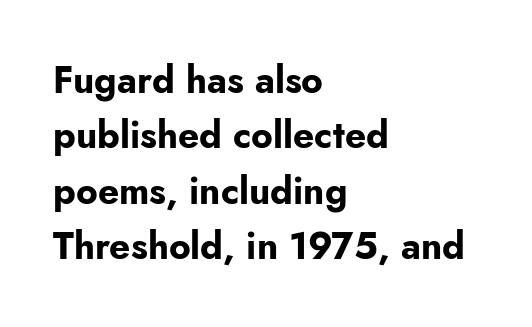
In terms of letterspacing, this is plain default setting. Type without underlining. Thick stems and heavy bowls — unmistakably bold. Note the varied advance widths — an 'i' is clearly narrower than an 'm'. This is sans-serif lettering, the kind often seen on screens and signage. These lines sit exactly where default settings would place them.
